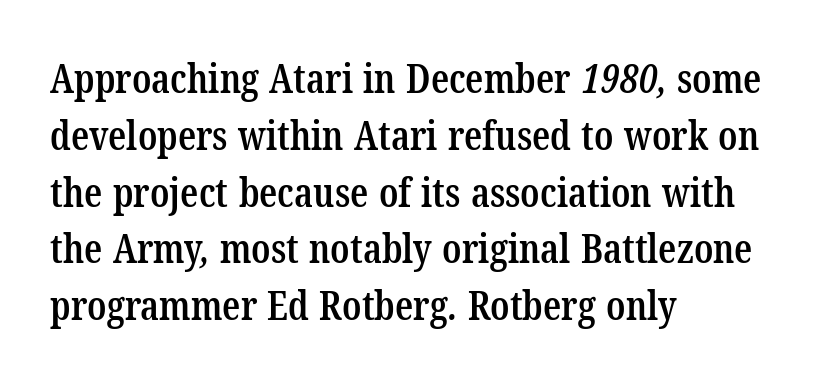
The image shows 40 px semibold, condensed serif type; set left-aligned, normal line spacing (1.42x), normal letter spacing, not underlined; low stroke contrast and a medium x-height.
